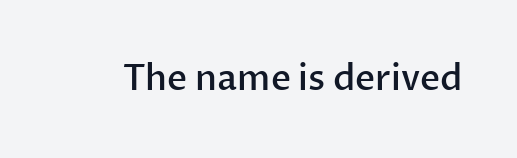
{"serif": "no", "italic": "no", "bold": "semi", "weight": "semibold", "width": "normal", "stroke_contrast": "low", "x_height": "medium", "monospaced": "no", "underline": "no", "letter_spacing": "normal", "letter_spacing_em": 0.0, "glyph_px": 35}
